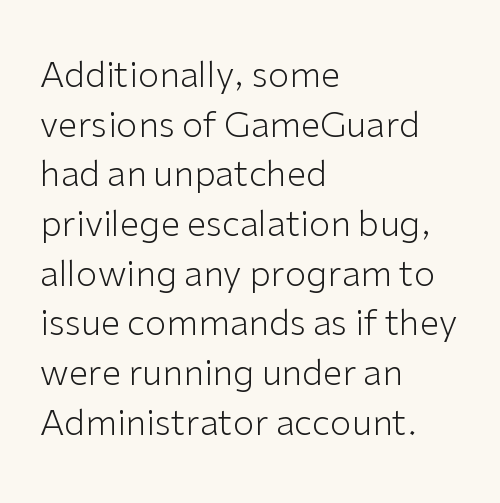
Q: Is the text bold? A: No.
Q: Is the text italic (slanted)? A: No, it is upright.
Q: Is the typeface a serif or a sans-serif typeface? A: Sans-serif.
Q: Is the text underlined? A: No.
Q: How is the paragraph aligned? A: Left-aligned.
Q: Is the spacing between letters normal or unusually wide? A: Normal.
Q: Is the spacing between lines tight, normal or loose? A: Normal.
Q: Width (condensed, normal, or wide)? A: Normal.
Q: Stroke contrast? A: Low.
Q: x-height? A: Medium.
Q: Monospaced? A: No.
